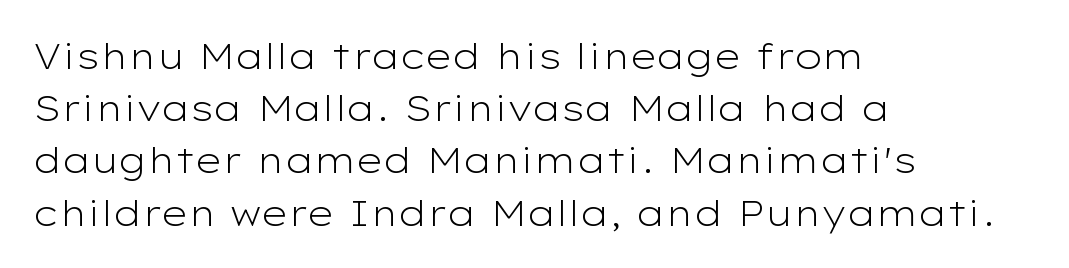
The image shows 36 px light, wide sans-serif type, upright; set left-aligned, normal line spacing (1.45x), normal letter spacing, not underlined; low stroke contrast and a medium x-height.
